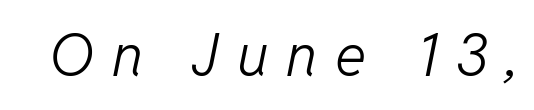
{"italic": "yes", "lean": "right", "slant_degrees": 11, "bold": "no", "weight": "light", "width": "normal", "stroke_contrast": "low", "x_height": "medium", "monospaced": "no", "underline": "no", "letter_spacing": "wide", "letter_spacing_em": 0.3, "glyph_px": 59}
